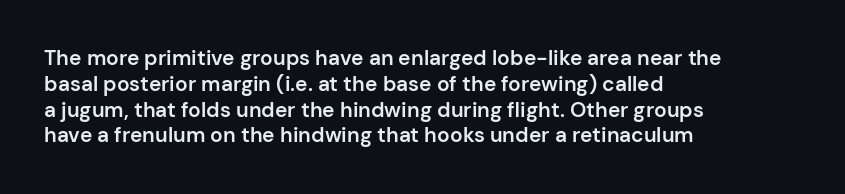
The image shows 21 px text type, upright; set left-aligned, line spacing 1.23x, normal letter spacing, not underlined.
